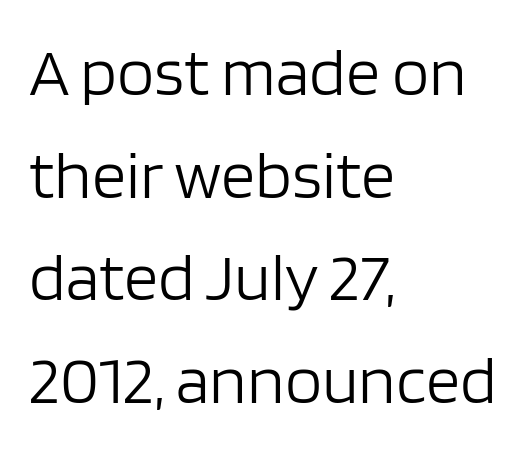
Q: Is the text bold? A: No.
Q: Is the text italic (slanted)? A: No, it is upright.
Q: Is the typeface a serif or a sans-serif typeface? A: Sans-serif.
Q: Is the text underlined? A: No.
Q: How is the paragraph aligned? A: Left-aligned.
Q: Is the spacing between letters normal or unusually wide? A: Normal.
Q: Is the spacing between lines tight, normal or loose? A: Normal.
Q: Width (condensed, normal, or wide)? A: Normal.
Q: Stroke contrast? A: Low.
Q: x-height? A: Large.
Q: Monospaced? A: No.
